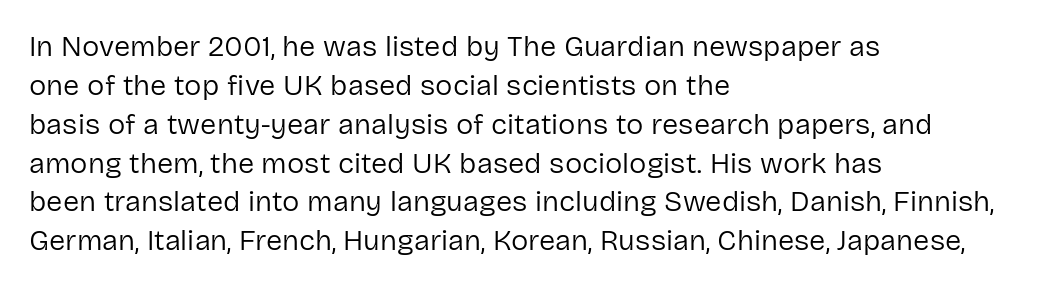
Q: Is the text bold? A: No.
Q: Is the text italic (slanted)? A: No, it is upright.
Q: Is the typeface a serif or a sans-serif typeface? A: Sans-serif.
Q: Is the text underlined? A: No.
Q: How is the paragraph aligned? A: Left-aligned.
Q: Is the spacing between letters normal or unusually wide? A: Normal.
Q: Is the spacing between lines tight, normal or loose? A: Normal.
Q: Width (condensed, normal, or wide)? A: Normal.
Q: Stroke contrast? A: Low.
Q: x-height? A: Medium.
Q: Monospaced? A: No.
